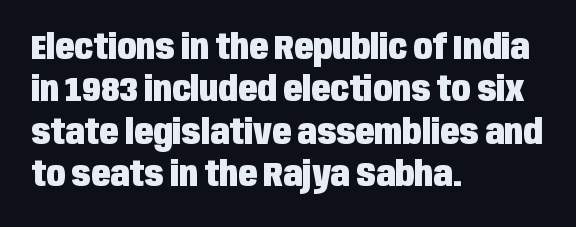
Q: Is the text bold? A: Yes.
Q: Is the text italic (slanted)? A: No, it is upright.
Q: Is the typeface a serif or a sans-serif typeface? A: Sans-serif.
Q: Is the text underlined? A: No.
Q: How is the paragraph aligned? A: Left-aligned.
Q: Is the spacing between letters normal or unusually wide? A: Normal.
Q: Width (condensed, normal, or wide)? A: Condensed.
Q: Stroke contrast? A: Low.
Q: x-height? A: Large.
Q: Monospaced? A: No.
